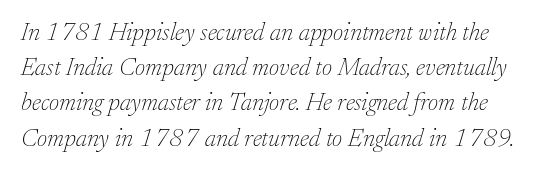
Q: Is the text bold? A: No.
Q: Is the text italic (slanted)? A: Yes, it leans right by about 17 degrees.
Q: Is the text underlined? A: No.
Q: Is the spacing between letters normal or unusually wide? A: Normal.
Q: Is the spacing between lines tight, normal or loose? A: Normal.
